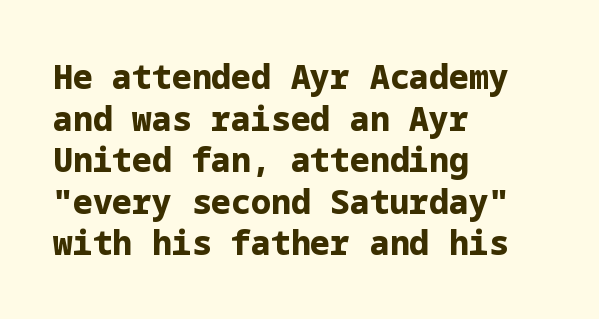
The lines sit at an ordinary, default distance from one another. Ascenders rise straight up at ninety degrees. The face used here is rendered with its standard letterfit. This rendering employs a face without finishing strokes, i.e., a sans-serif. The lines in this sample share a left origin and differ only in where they stop. On the weight axis this lands at bold, roughly 700.
